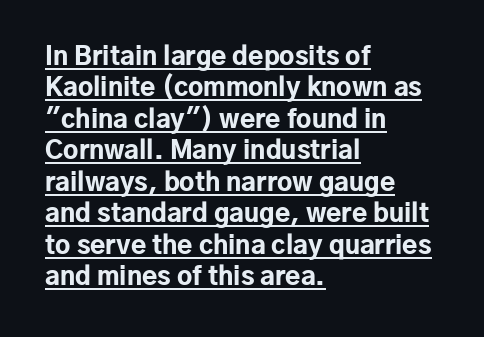
The passage shown is emphatically bold. Check the space under the baseline: a stroke is drawn there. One-word summary of the alignment: left. The type sits square on the baseline with zero lean.
